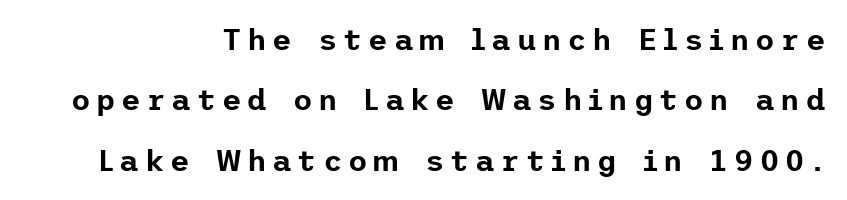
Caption: multi-line text, flush right, ragged left. Descenders are the only things crossing below the line. Designer's note — italics off, roman on. Unlike a traditional serif, this face leaves its strokes unadorned. The lines are spread far apart with generous leading.
